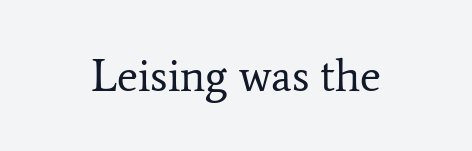
The rendering shows small feet on the letterforms — a serif design. You could not count columns in this text — the font is proportionally spaced. Underline: absent. This reads as an unemphasized weight, regular at the heaviest.
